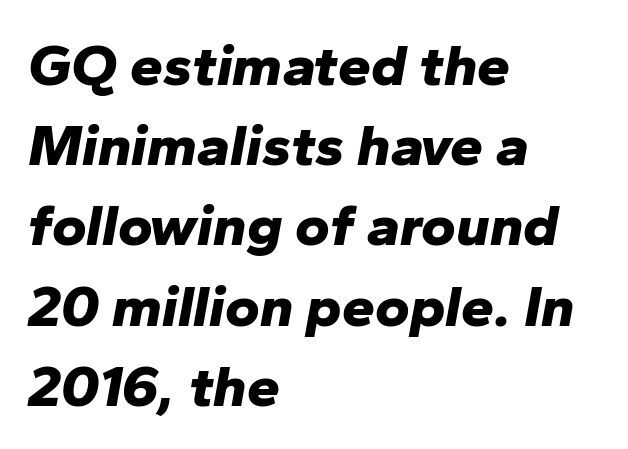
Q: Is the text bold? A: Yes.
Q: Is the text italic (slanted)? A: Yes, it leans right by about 10 degrees.
Q: Is the text underlined? A: No.
Q: How is the paragraph aligned? A: Left-aligned.
Q: Is the spacing between letters normal or unusually wide? A: Normal.
Q: Is the spacing between lines tight, normal or loose? A: Normal.
Q: Width (condensed, normal, or wide)? A: Normal.
Q: Stroke contrast? A: Low.
Q: x-height? A: Medium.
Q: Monospaced? A: No.
